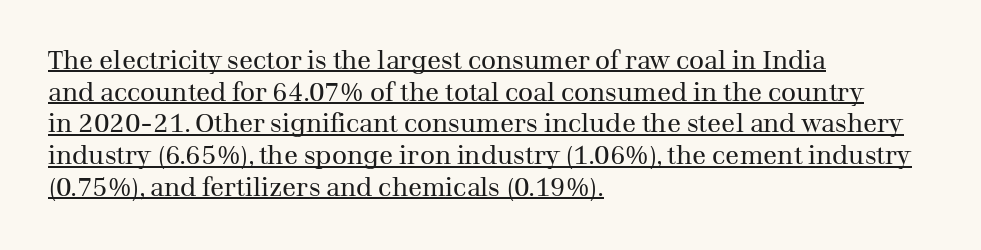
Does the lettering tilt? It doesn't — this is upright. The passage shown is underscored from start to finish. These lines are set flush left with a ragged right edge. Unbolded letterforms with no extra heft.
